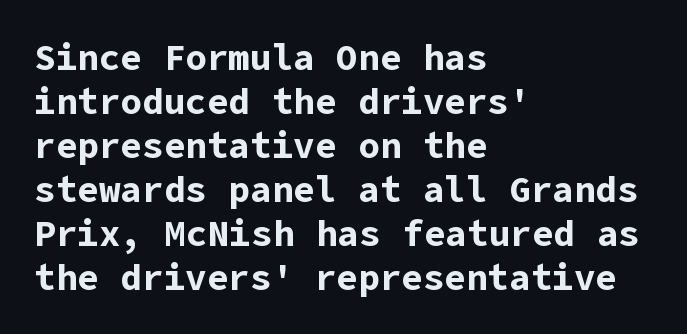
Lines of text with bare space underneath. Check where the strokes stop: nothing finishes them off — pure sans. The horizontal fit of the characters is conventional and even. Weight: bold. Ascenders rise straight up at ninety degrees. Horizontally, the lines are justified to the leading edge only.
